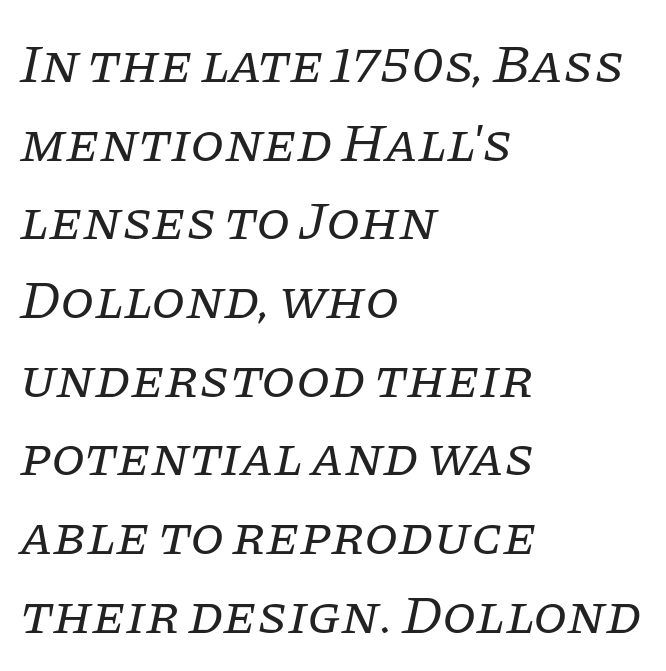
The image shows 55 px regular-weight serif type, italic (leaning right); set left-aligned, normal line spacing (1.43x), normal letter spacing, not underlined; low stroke contrast and a large x-height.
